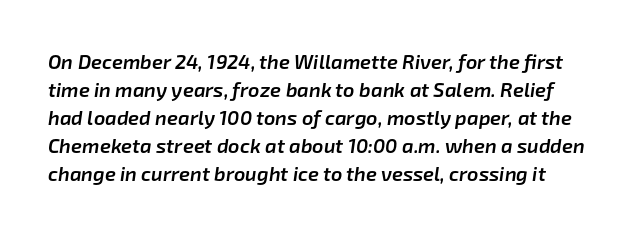
The image shows 20 px text type, italic (leaning right); set normal line spacing (1.4x), normal letter spacing, not underlined.
